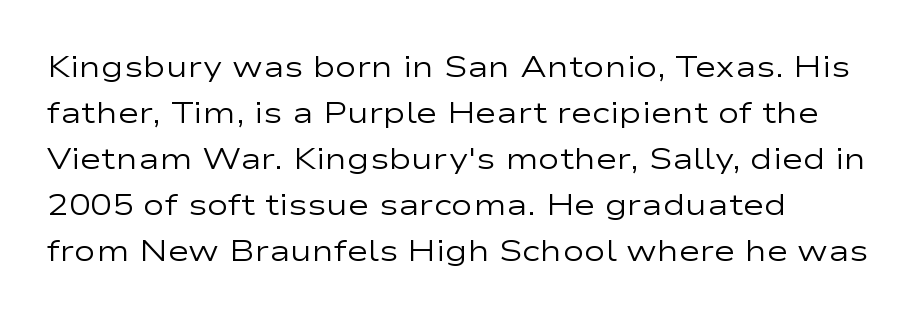
Every character sits straight up, as roman type does. Compared with a centered layout, this one pins lines to the left instead. Heft: none added — not bold. Compared with typical body copy, the letter spacing here is the same.
